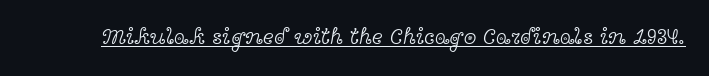
Students, observe the line beneath the letters — that is underlining. You can tell it's not italic because the verticals are truly vertical. Stems here are at most as thick as an everyday book face. Between one letter and the next there's only the usual sliver of space.
